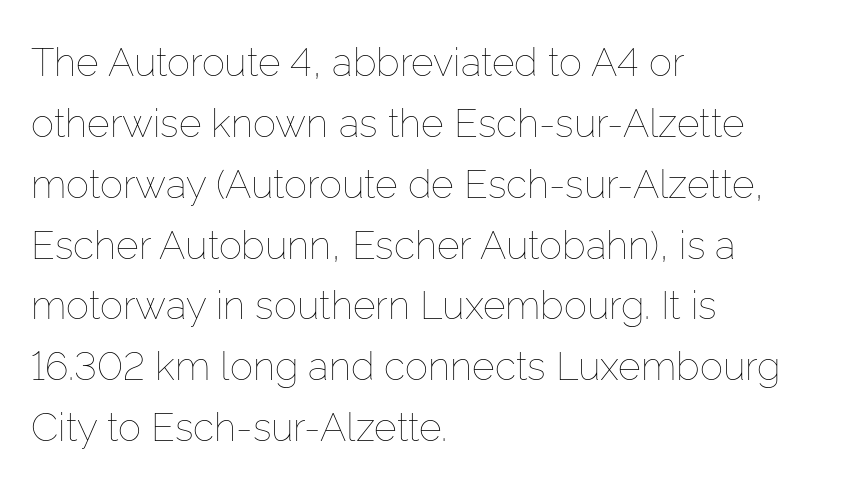
Q: Is the text bold? A: No.
Q: Is the text italic (slanted)? A: No, it is upright.
Q: Is the text underlined? A: No.
Q: How is the paragraph aligned? A: Left-aligned.
Q: Is the spacing between letters normal or unusually wide? A: Normal.
Q: Is the spacing between lines tight, normal or loose? A: Normal.
Q: Width (condensed, normal, or wide)? A: Normal.
Q: Stroke contrast? A: Low.
Q: x-height? A: Medium.
Q: Monospaced? A: No.
